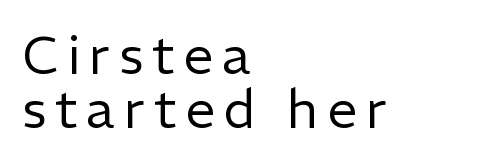
Q: Is the text bold? A: No.
Q: Is the text italic (slanted)? A: No, it is upright.
Q: Is the typeface a serif or a sans-serif typeface? A: Sans-serif.
Q: Is the text underlined? A: No.
Q: How is the paragraph aligned? A: Left-aligned.
Q: Is the spacing between lines tight, normal or loose? A: Tight.
Q: Width (condensed, normal, or wide)? A: Normal.
Q: Stroke contrast? A: Low.
Q: x-height? A: Medium.
Q: Monospaced? A: No.
